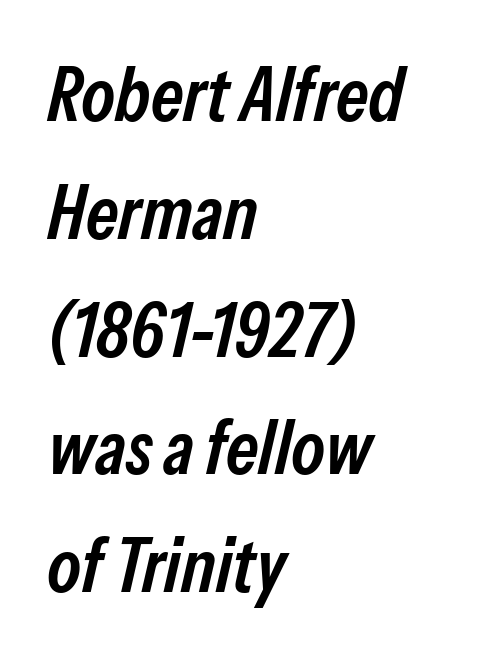
Horizontal bands of white between lines are of average thickness. This sample is left-justified, so line endings fall wherever the words run out. The whole block is typeset with a tilt. The space directly below the letters is spotless.
